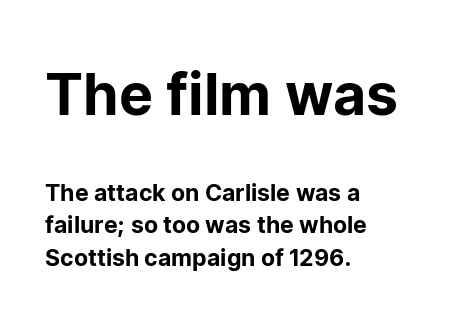
{"serif": "no", "italic": "no", "width": "normal", "stroke_contrast": "low", "x_height": "medium", "monospaced": "no", "underline": "no", "align": "left", "line_spacing": "normal", "line_spacing_ratio": 1.42, "letter_spacing": "normal", "letter_spacing_em": 0.0, "larger_block": "first", "size_ratio": 2.48, "glyph_px": 57}
